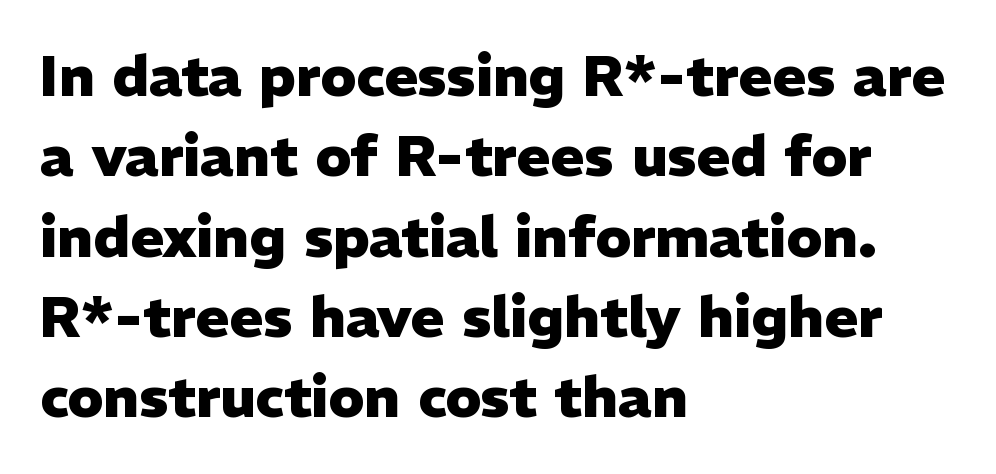
The letters advance in unequal steps, a hallmark of proportional type. Underlining? Definitely not there. The compositor pushed each line to the left boundary. Compared with an ordinary text face, these strokes are far heavier — a full bold. Designer's note — italics off, roman on.
